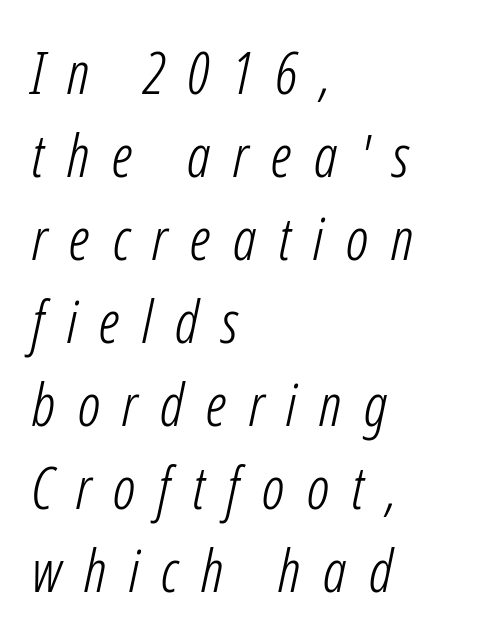
Substantial extra tracking has been applied to these lines. The rendering uses natural spacing where letterforms have individual widths. Evenly set lines give the paragraph a standard silhouette. The baseline area is clear. There's an unmistakable incline to the writing here.
